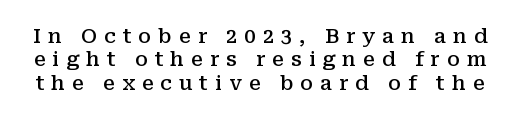
{"italic": "no", "bold": "semi", "underline": "no", "line_spacing_ratio": 1.17, "letter_spacing": "wide", "letter_spacing_em": 0.35, "glyph_px": 20}
